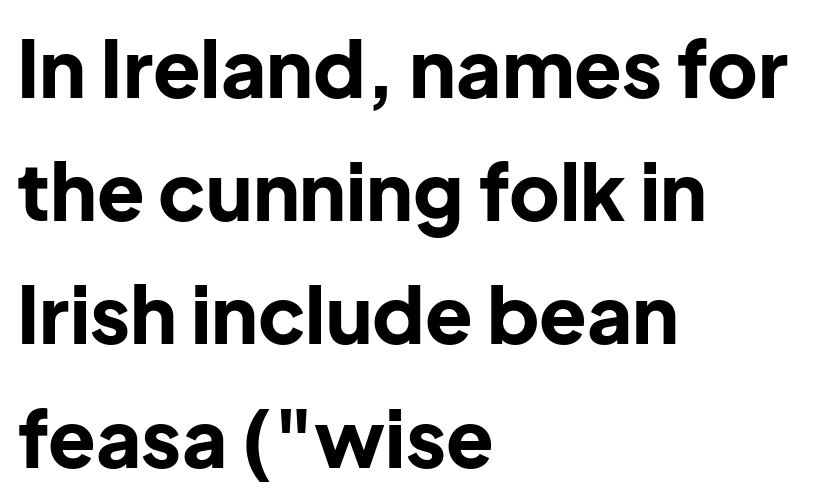
Notice how descenders clear the ascenders below comfortably — that's standard leading. The rendering uses natural spacing where letterforms have individual widths. Weight check: bold — yes, fully. The lettering stays uniformly vertical, giving the passage a roman look. Left-aligned paragraph, ragged on the right.
